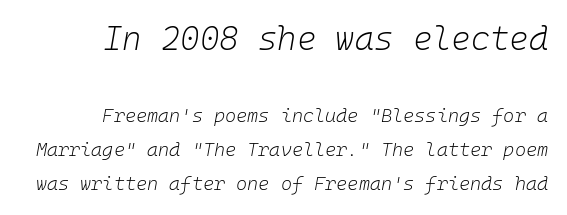
The image shows 33 px light type, italic (leaning right), monospaced; set right-aligned, line spacing 1.79x, normal letter spacing, not underlined; the first (top) block is 1.74x larger; low stroke contrast and a medium x-height.
